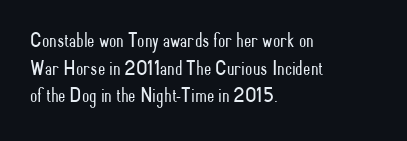
The image shows 21 px text type, upright; set left-aligned, normal line spacing (1.31x), normal letter spacing, not underlined.
